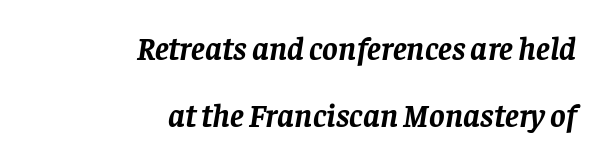
{"serif": "yes", "italic": "yes", "lean": "right", "slant_degrees": 8, "bold": "yes", "weight": "semibold", "width": "normal", "stroke_contrast": "low", "x_height": "large", "monospaced": "no", "underline": "no", "align": "right", "line_spacing": "loose", "line_spacing_ratio": 2.04, "letter_spacing": "normal", "letter_spacing_em": 0.0, "glyph_px": 33}
